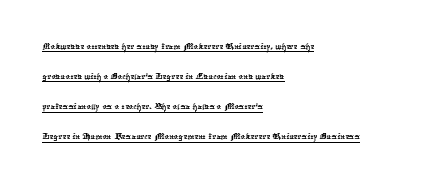
Q: Is the text underlined? A: Yes.
Q: How is the paragraph aligned? A: Left-aligned.
Q: Is the spacing between letters normal or unusually wide? A: Normal.
Q: Is the spacing between lines tight, normal or loose? A: Normal.
